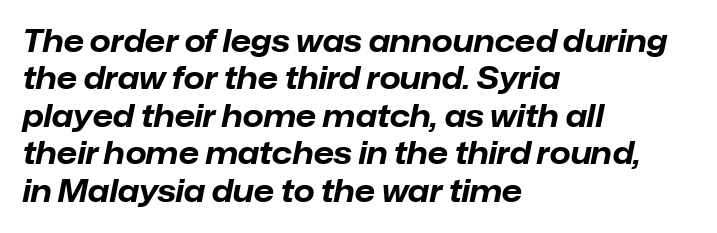
{"italic": "yes", "lean": "right", "slant_degrees": 12, "bold": "yes", "weight": "bold", "width": "normal", "stroke_contrast": "low", "x_height": "medium", "monospaced": "no", "underline": "no", "align": "left", "line_spacing": "normal", "line_spacing_ratio": 1.25, "letter_spacing": "normal", "letter_spacing_em": 0.0, "glyph_px": 30}
